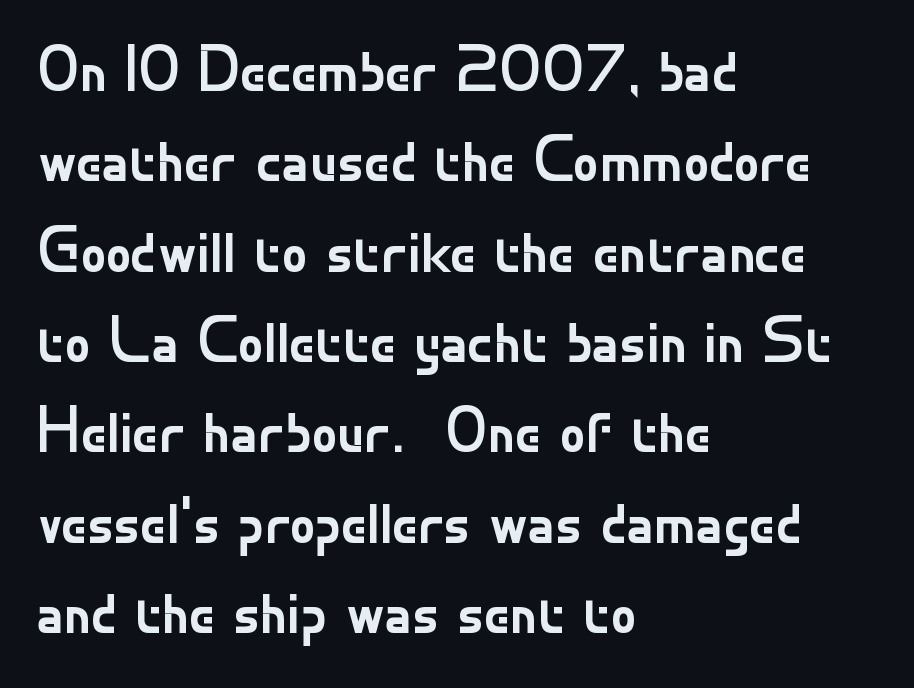
{"serif": "no", "italic": "no", "bold": "no", "weight": "regular", "width": "normal", "stroke_contrast": "low", "x_height": "small", "monospaced": "no", "underline": "no", "align": "left", "line_spacing": "normal", "line_spacing_ratio": 1.39, "letter_spacing": "normal", "letter_spacing_em": 0.0, "glyph_px": 65}
